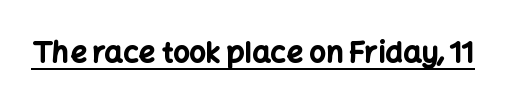
Q: Is the text bold? A: Yes.
Q: Is the text italic (slanted)? A: No, it is upright.
Q: Is the typeface a serif or a sans-serif typeface? A: Sans-serif.
Q: Is the text underlined? A: Yes.
Q: Is the spacing between letters normal or unusually wide? A: Normal.
Q: Width (condensed, normal, or wide)? A: Normal.
Q: Stroke contrast? A: Low.
Q: x-height? A: Medium.
Q: Monospaced? A: No.
